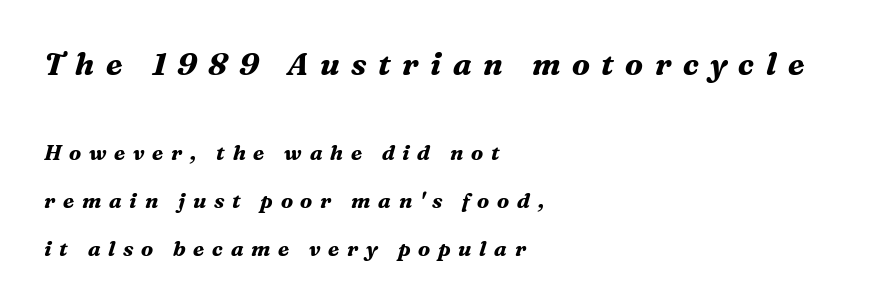
{"serif": "yes", "italic": "yes", "lean": "right", "slant_degrees": 16, "bold": "yes", "weight": "bold", "width": "normal", "stroke_contrast": "medium", "x_height": "medium", "monospaced": "no", "underline": "no", "align": "left", "line_spacing": "loose", "line_spacing_ratio": 2.28, "letter_spacing": "wide", "letter_spacing_em": 0.37, "larger_block": "first", "size_ratio": 1.48, "glyph_px": 31}
